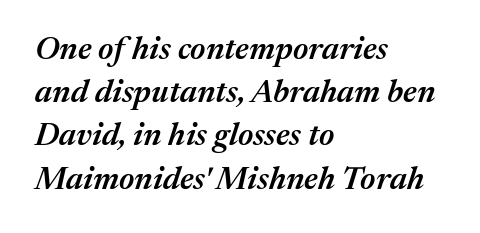
{"italic": "yes", "lean": "right", "slant_degrees": 17, "bold": "semi", "weight": "semibold", "width": "normal", "stroke_contrast": "medium", "x_height": "medium", "monospaced": "no", "underline": "no", "align": "left", "line_spacing": "normal", "line_spacing_ratio": 1.35, "letter_spacing": "normal", "letter_spacing_em": 0.0, "glyph_px": 32}
